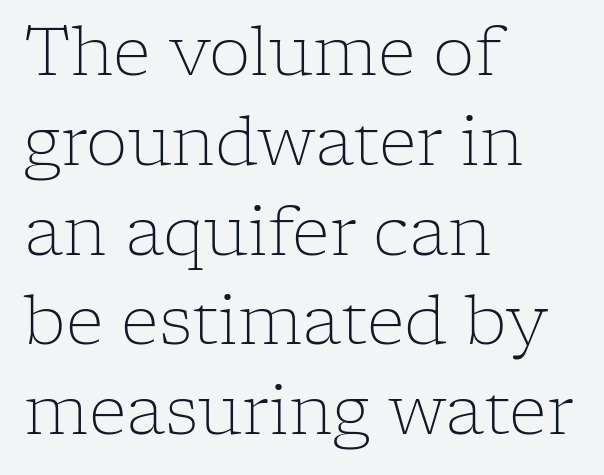
{"serif": "yes", "italic": "no", "bold": "no", "weight": "light", "width": "normal", "stroke_contrast": "low", "x_height": "medium", "monospaced": "no", "underline": "no", "align": "left", "line_spacing": "normal", "line_spacing_ratio": 1.36, "letter_spacing": "normal", "letter_spacing_em": 0.0, "glyph_px": 66}
